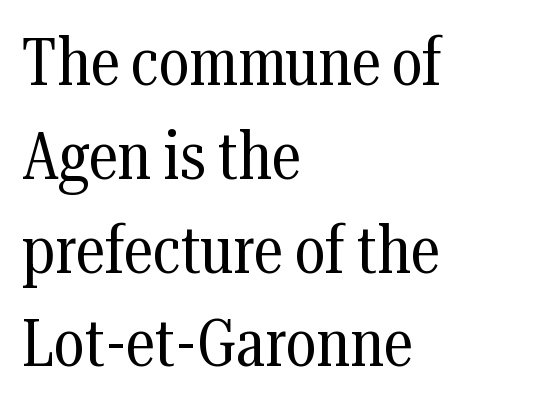
{"serif": "yes", "italic": "no", "bold": "no", "weight": "regular", "width": "condensed", "stroke_contrast": "medium", "x_height": "medium", "monospaced": "no", "underline": "no", "align": "left", "line_spacing": "normal", "line_spacing_ratio": 1.4, "letter_spacing": "normal", "letter_spacing_em": 0.0, "glyph_px": 67}
